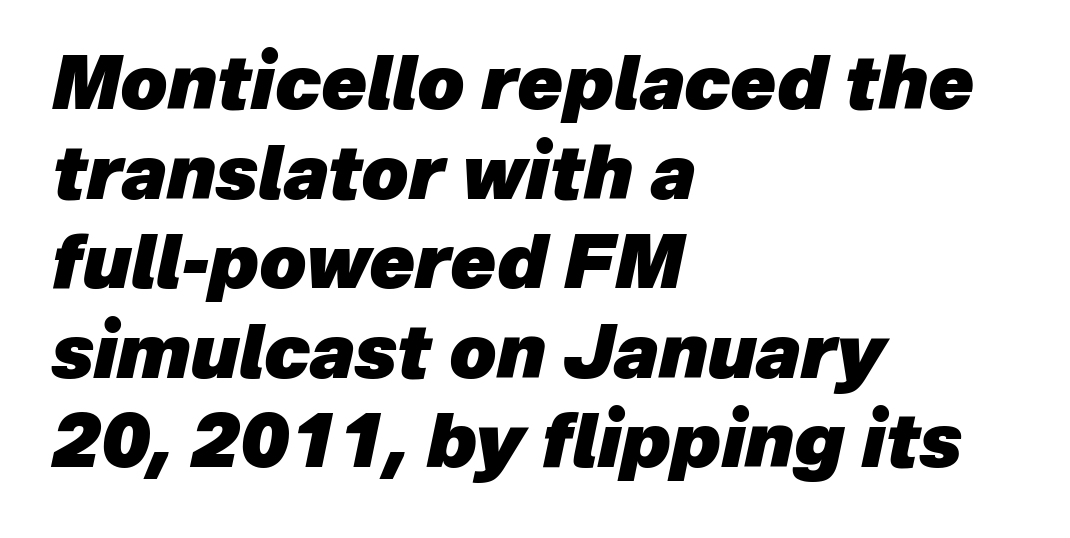
Q: Is the text bold? A: Yes.
Q: Is the text italic (slanted)? A: Yes, it leans right by about 12 degrees.
Q: Is the text underlined? A: No.
Q: How is the paragraph aligned? A: Left-aligned.
Q: Is the spacing between letters normal or unusually wide? A: Normal.
Q: Width (condensed, normal, or wide)? A: Normal.
Q: Stroke contrast? A: Low.
Q: x-height? A: Medium.
Q: Monospaced? A: No.
